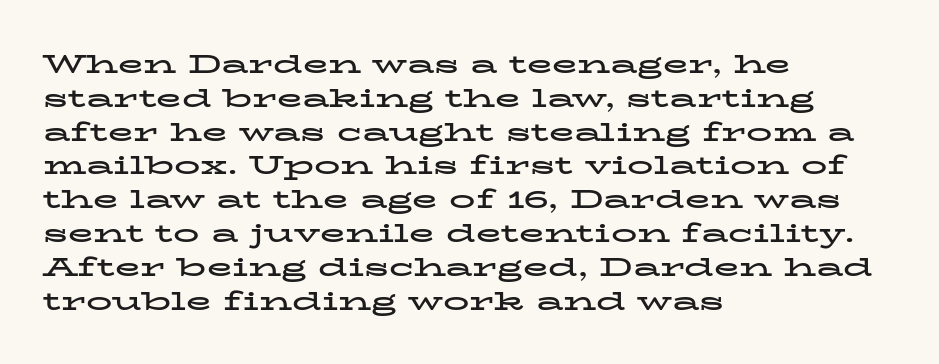
Q: Is the text bold? A: Yes.
Q: Is the text italic (slanted)? A: No, it is upright.
Q: Is the text underlined? A: No.
Q: How is the paragraph aligned? A: Left-aligned.
Q: Is the spacing between letters normal or unusually wide? A: Normal.
Q: Is the spacing between lines tight, normal or loose? A: Normal.
